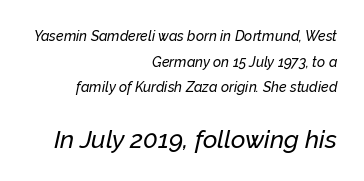
Each row of text sits above clean, open space. Which margin do the lines hug? The right one — the left edge is uneven. Compared with typical body copy, the letter spacing here is the same. Look at the glyph heights: the lower group is clearly the bigger setting.
